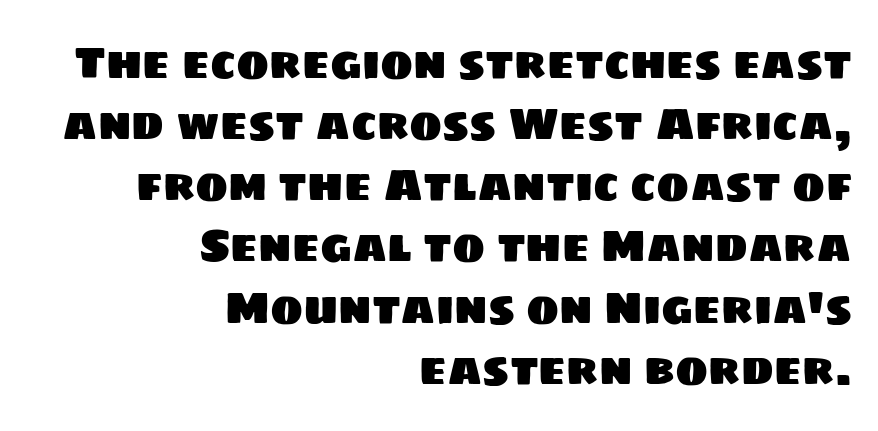
The image shows 44 px sans-serif type; set right-aligned, normal line spacing (1.39x), normal letter spacing, not underlined; low stroke contrast and a large x-height.
